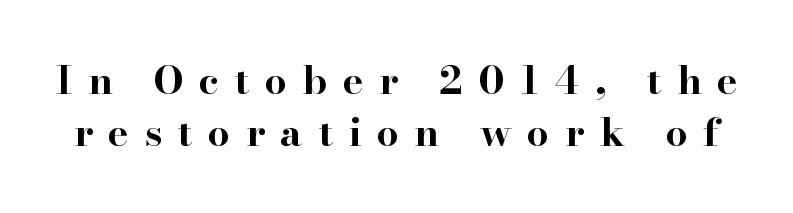
This is the regular roman posture of the typeface. Honestly, the row spacing looks completely unremarkable. Letters rest on an invisible, unmarked baseline. Strong, thick strokes mark this as bold type. This sample has the flowing, uneven cadence of proportional lettering.
